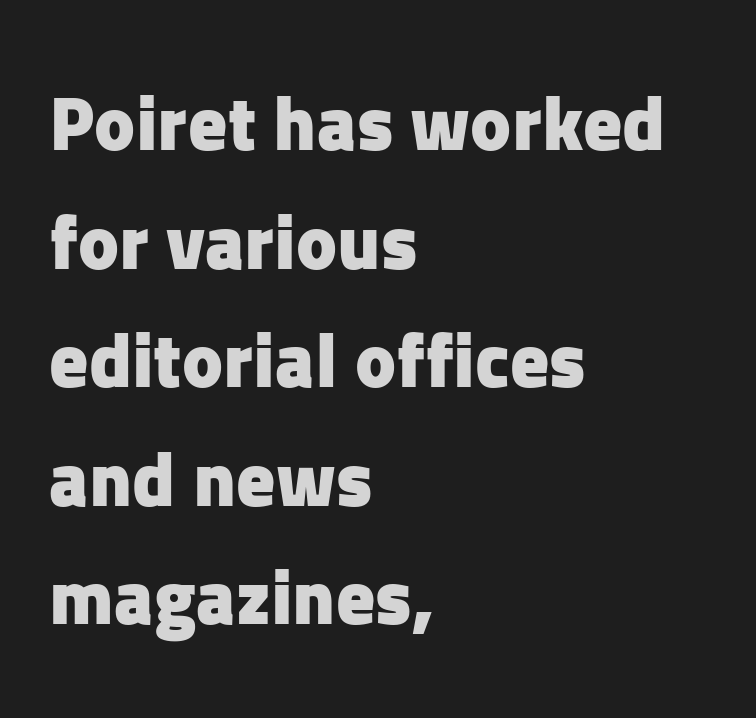
Compared with an ordinary text face, these strokes are far heavier — a full bold. Letters rest on an invisible, unmarked baseline. The letters sit at their default tracking, neither squeezed nor spread. The face used here is proportionally spaced, like ordinary book or web type. Posture: vertical. Does the leading feel generous? No, just average.
